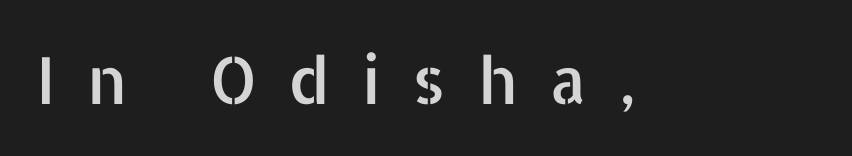
{"serif": "no", "italic": "no", "width": "normal", "stroke_contrast": "low", "x_height": "medium", "monospaced": "no", "underline": "no", "letter_spacing": "wide", "letter_spacing_em": 0.49, "glyph_px": 65}
